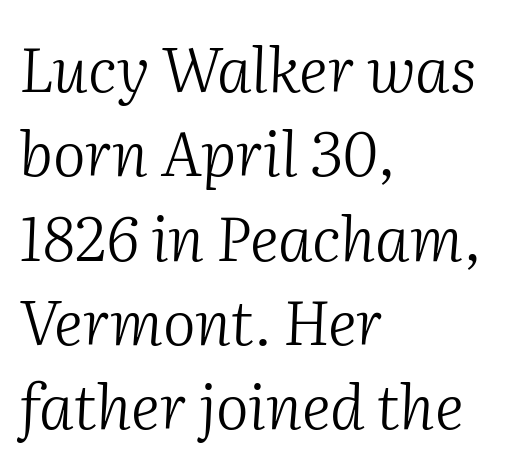
Q: Is the text bold? A: No.
Q: Is the text italic (slanted)? A: Yes, it leans right by about 2 degrees.
Q: Is the typeface a serif or a sans-serif typeface? A: Serif.
Q: Is the text underlined? A: No.
Q: How is the paragraph aligned? A: Left-aligned.
Q: Is the spacing between letters normal or unusually wide? A: Normal.
Q: Is the spacing between lines tight, normal or loose? A: Normal.
Q: Width (condensed, normal, or wide)? A: Normal.
Q: Stroke contrast? A: Medium.
Q: x-height? A: Medium.
Q: Monospaced? A: No.
